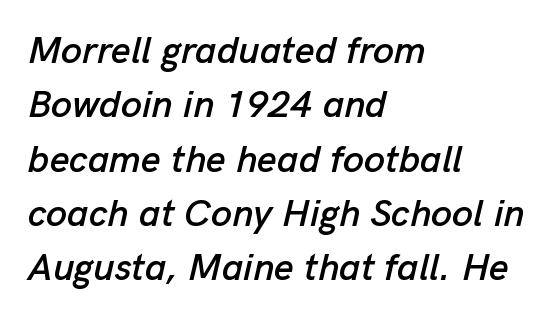
Is this a fixed-width face? No — the glyphs have proportional, varying widths. This rendering uses left alignment, leaving the right contour irregular. Between one letter and the next there's only the usual sliver of space. This sample keeps an unexceptional amount of space between lines. The passage shown leans; its letterforms are oblique.
